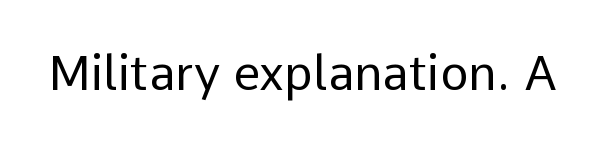
The image shows 48 px regular-weight sans-serif type, upright; set normal letter spacing, not underlined; low stroke contrast and a medium x-height.
